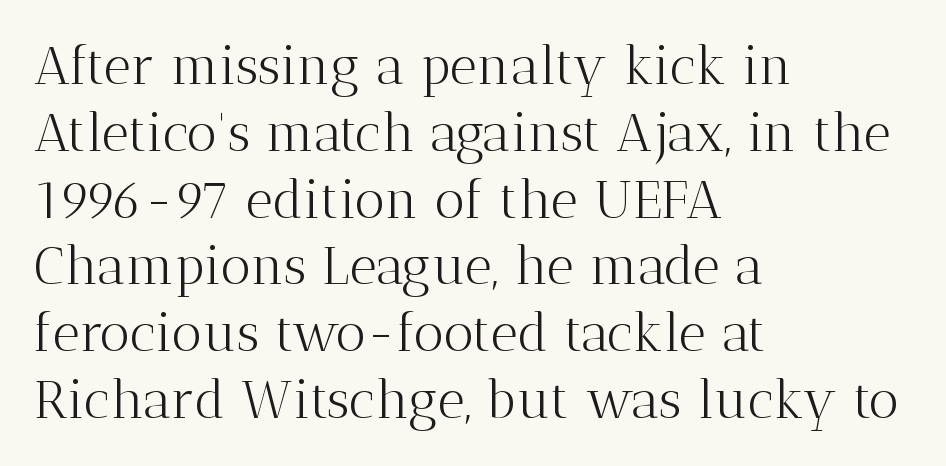
Decoration check: the copy has no underline. Classification — serif. Stroke thickness stays within the range of a standard reading face or lighter. Notice how the stems are strictly vertical — no italics here.
